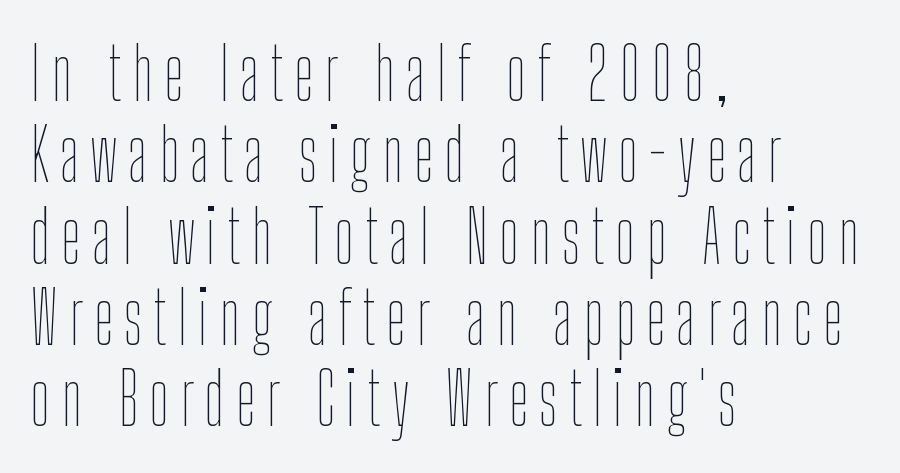
The paragraph shown leans on its left margin. Vertical strokes here are truly vertical. The zone under the glyphs is completely vacant. Unbolded letterforms with no extra heft. This sample has the flowing, uneven cadence of proportional lettering.
